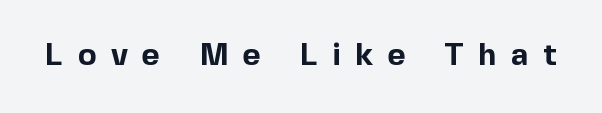
The image shows 31 px bold sans-serif type, upright; set unusually wide letter spacing (+0.47 em), not underlined; a medium x-height.
